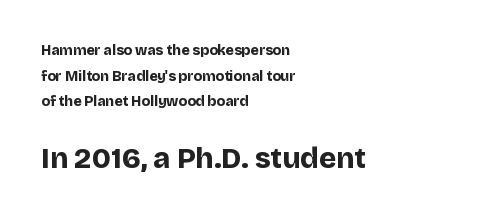
Q: Is the text bold? A: Yes.
Q: Is the text italic (slanted)? A: No, it is upright.
Q: Is the typeface a serif or a sans-serif typeface? A: Sans-serif.
Q: Is the text underlined? A: No.
Q: How is the paragraph aligned? A: Left-aligned.
Q: Is the spacing between letters normal or unusually wide? A: Normal.
Q: Which block of text is set in a larger size, the first (top) or the second (bottom)? A: The second (bottom) one.
Q: Width (condensed, normal, or wide)? A: Normal.
Q: Stroke contrast? A: Low.
Q: x-height? A: Large.
Q: Monospaced? A: No.
